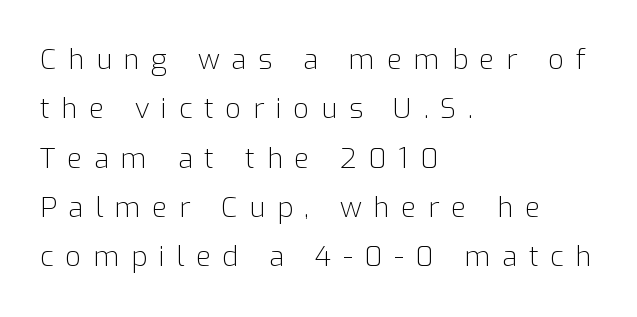
{"serif": "no", "italic": "no", "bold": "no", "weight": "light", "width": "normal", "stroke_contrast": "low", "x_height": "medium", "monospaced": "no", "underline": "no", "align": "left", "line_spacing_ratio": 1.76, "letter_spacing": "wide", "letter_spacing_em": 0.41, "glyph_px": 28}
